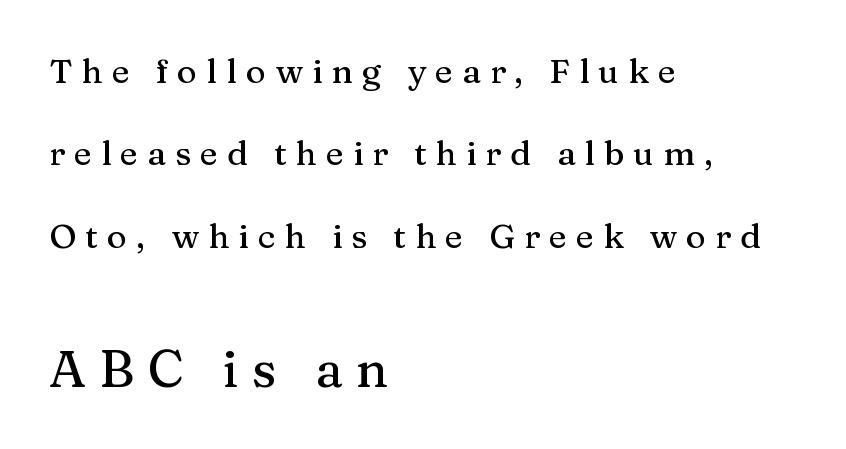
{"serif": "yes", "italic": "no", "width": "normal", "stroke_contrast": "medium", "x_height": "medium", "monospaced": "no", "underline": "no", "align": "left", "line_spacing": "loose", "line_spacing_ratio": 2.42, "letter_spacing": "wide", "letter_spacing_em": 0.27, "larger_block": "second", "size_ratio": 1.5, "glyph_px": 51}
